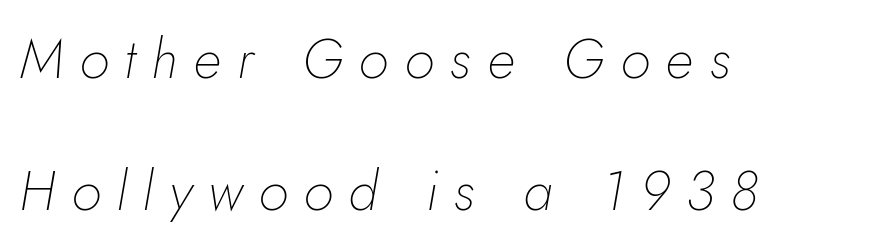
Q: Is the text bold? A: No.
Q: Is the text italic (slanted)? A: Yes, it leans right by about 5 degrees.
Q: Is the text underlined? A: No.
Q: How is the paragraph aligned? A: Left-aligned.
Q: Is the spacing between letters normal or unusually wide? A: Unusually wide.
Q: Is the spacing between lines tight, normal or loose? A: Loose.
Q: Width (condensed, normal, or wide)? A: Normal.
Q: Stroke contrast? A: Low.
Q: x-height? A: Small.
Q: Monospaced? A: No.
